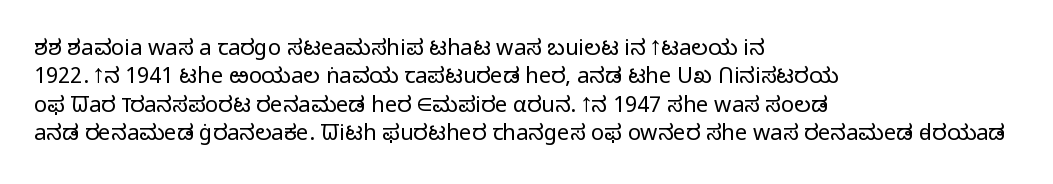
Rule under the text: the space is simply empty. Honestly, the letter spacing is just normal — you wouldn't notice it. The font's upright variant was chosen for this text. The strokes are not fattened; the text isn't bold. Layout note: lines flush left. The designer left line spacing at the default.
